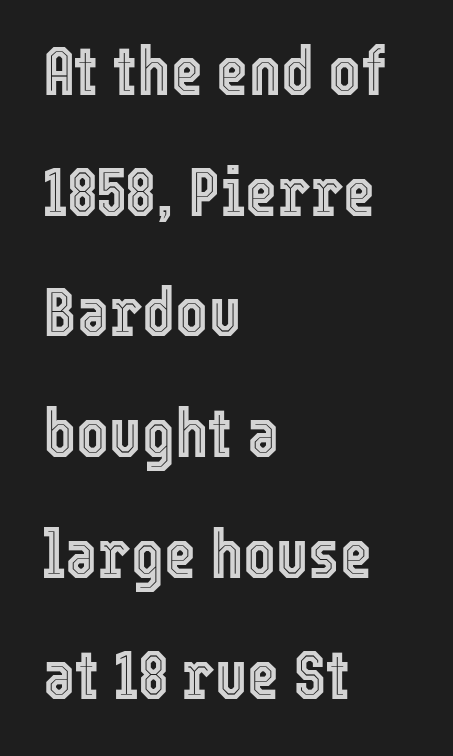
{"italic": "no", "width": "condensed", "x_height": "medium", "monospaced": "no", "underline": "no", "align": "left", "line_spacing_ratio": 1.75, "letter_spacing": "normal", "letter_spacing_em": 0.0, "glyph_px": 69}
